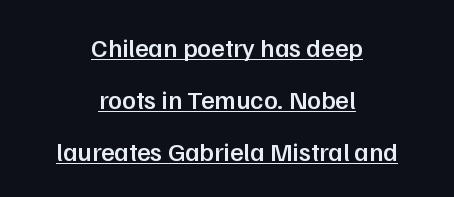
{"italic": "no", "bold": "semi", "underline": "yes", "align": "center", "line_spacing": "loose", "line_spacing_ratio": 2.0, "letter_spacing": "normal", "letter_spacing_em": 0.0, "glyph_px": 26}
